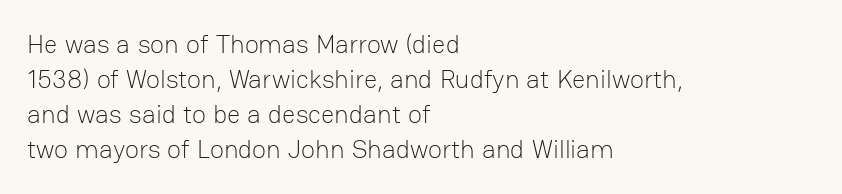
Q: Is the text bold? A: No.
Q: Is the text italic (slanted)? A: No, it is upright.
Q: Is the text underlined? A: No.
Q: How is the paragraph aligned? A: Left-aligned.
Q: Is the spacing between letters normal or unusually wide? A: Normal.
Q: Is the spacing between lines tight, normal or loose? A: Normal.
